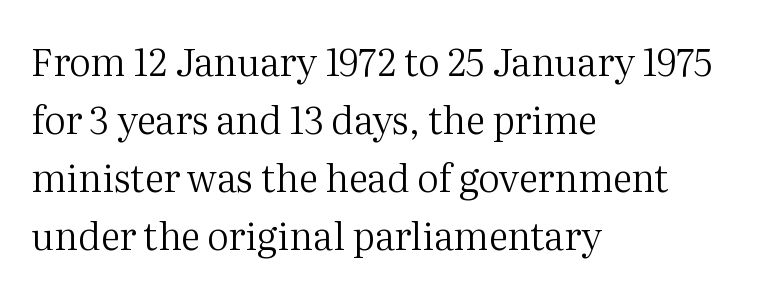
The image shows 38 px regular-weight serif type, upright; set left-aligned, normal line spacing (1.53x), normal letter spacing, not underlined; medium stroke contrast and a medium x-height.
